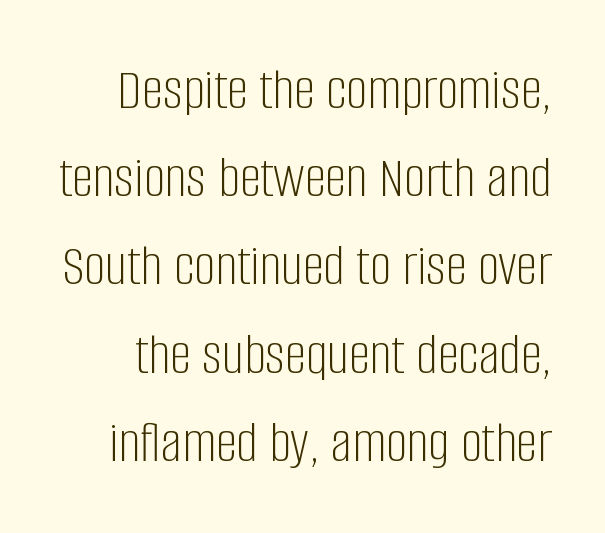
{"serif": "no", "italic": "no", "bold": "no", "weight": "light", "width": "condensed", "stroke_contrast": "low", "x_height": "large", "monospaced": "no", "underline": "no", "line_spacing": "normal", "line_spacing_ratio": 1.47, "letter_spacing": "normal", "letter_spacing_em": 0.0, "glyph_px": 60}
